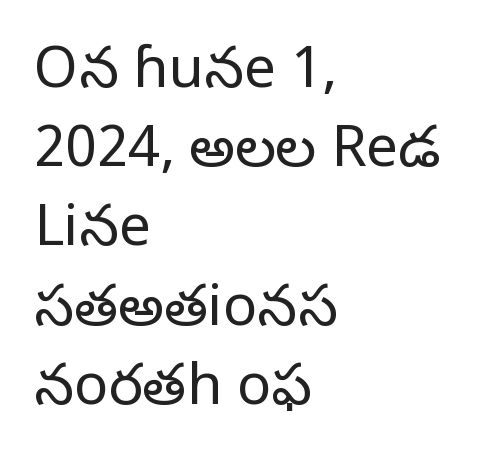
What kind of face is this? One with serifs. Italic: no, the glyphs are upright roman. The rendering keeps characters at their native spacing. Is this a fixed-width face? No — the glyphs have proportional, varying widths.
